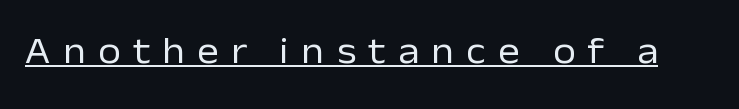
The rendering uses the underline text-decoration. To sum up the face: it is a sans, with no serifs. A typesetter would call this heavily tracked-out type. This sample has the flowing, uneven cadence of proportional lettering. Ordinary non-slanted type is in use. Stem width sits at or under what a default text font uses.
